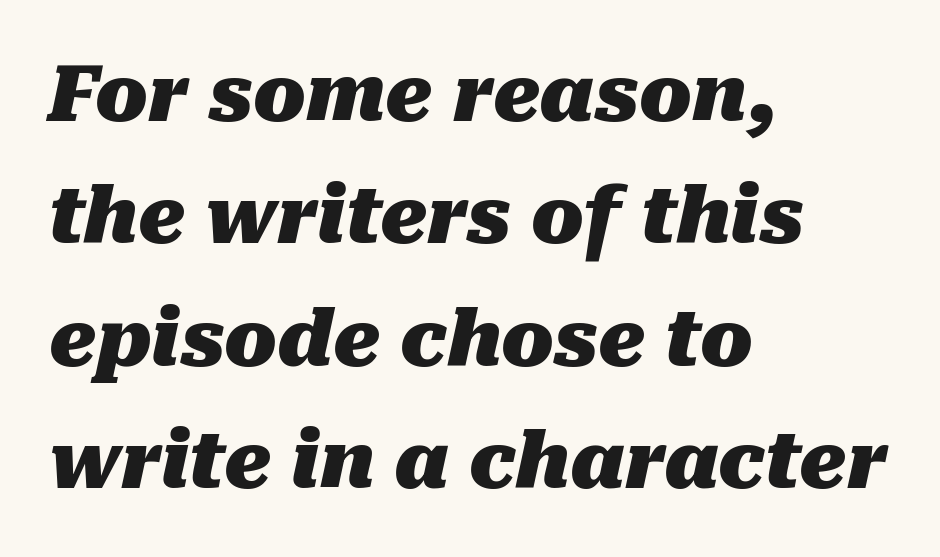
The image shows 77 px heavy type, italic (leaning right); set left-aligned, normal line spacing (1.59x), normal letter spacing, not underlined; medium stroke contrast and a medium x-height.
